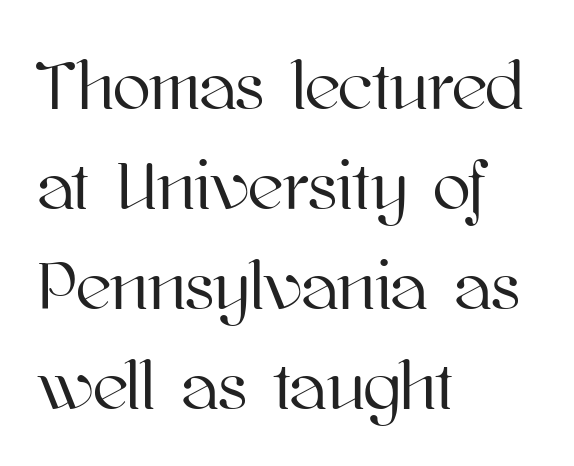
{"italic": "no", "width": "normal", "stroke_contrast": "high", "x_height": "medium", "monospaced": "no", "underline": "no", "align": "left", "line_spacing": "normal", "line_spacing_ratio": 1.45, "letter_spacing": "normal", "letter_spacing_em": 0.0, "glyph_px": 69}
